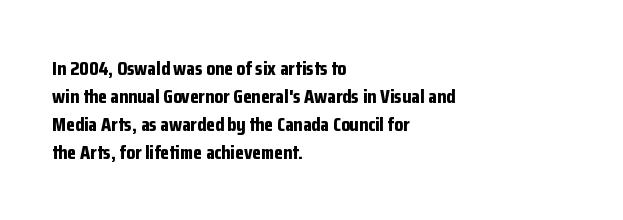
{"italic": "no", "bold": "yes", "underline": "no", "align": "left", "line_spacing": "normal", "line_spacing_ratio": 1.4, "letter_spacing": "normal", "letter_spacing_em": 0.0, "glyph_px": 20}
